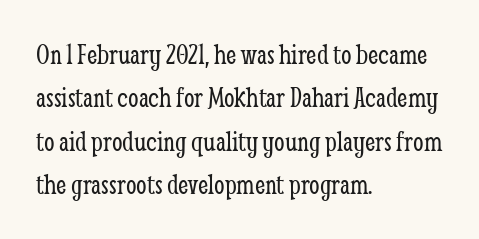
Q: Is the text bold? A: No.
Q: Is the text italic (slanted)? A: No, it is upright.
Q: Is the typeface a serif or a sans-serif typeface? A: Serif.
Q: Is the text underlined? A: No.
Q: How is the paragraph aligned? A: Left-aligned.
Q: Is the spacing between letters normal or unusually wide? A: Normal.
Q: Is the spacing between lines tight, normal or loose? A: Normal.
Q: Width (condensed, normal, or wide)? A: Condensed.
Q: Stroke contrast? A: Low.
Q: x-height? A: Medium.
Q: Monospaced? A: No.
